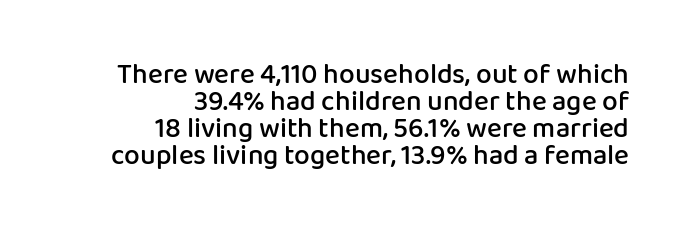
The image shows 28 px semibold sans-serif type, upright; set right-aligned, tight line spacing (0.97x), normal letter spacing, not underlined; low stroke contrast and a medium x-height.
